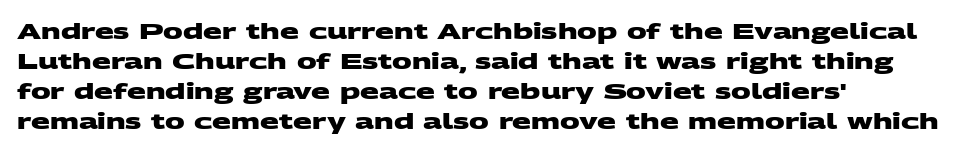
Q: Is the text bold? A: Yes.
Q: Is the text underlined? A: No.
Q: How is the paragraph aligned? A: Left-aligned.
Q: Is the spacing between letters normal or unusually wide? A: Normal.
Q: Is the spacing between lines tight, normal or loose? A: Normal.
